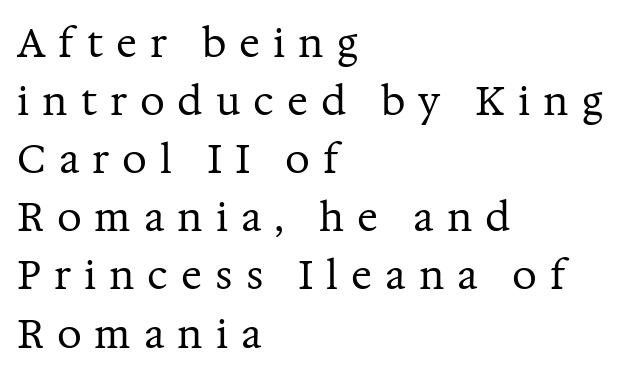
The letters stand upright; this is a roman face. This sample uses expanded letter spacing, leaving extra air between glyphs. Proportional: the letters do not fall into vertical columns. The weight would be labelled regular, book, light, or lighter still. Little horizontal feet cap the strokes, marking this as serif type.
